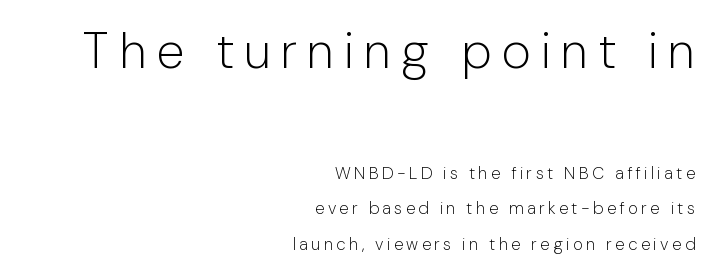
Lines of text with bare space underneath. Spacing between characters has been opened up far beyond the box default. Italic? Not at all — the glyphs are vertical. Type style note: lacks serifs.
